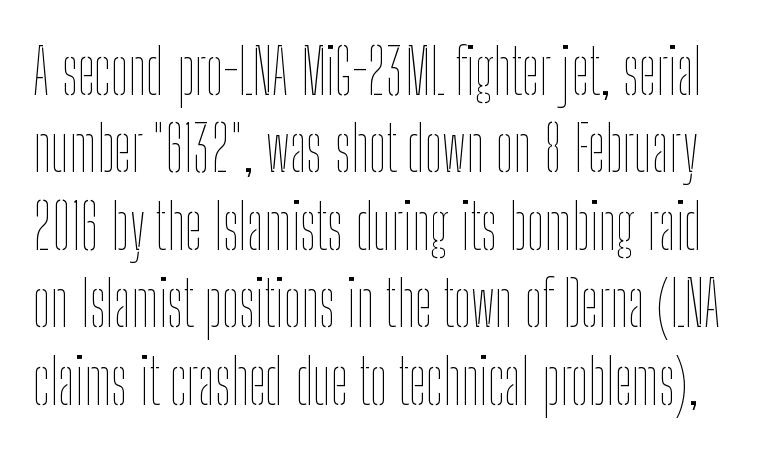
The image shows 62 px thin, condensed type, upright; set normal line spacing (1.25x), normal letter spacing, not underlined; low stroke contrast and a medium x-height.
